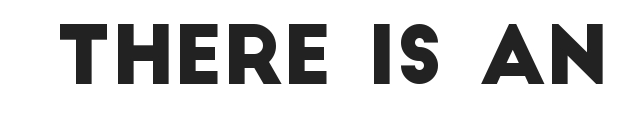
Q: Is the typeface a serif or a sans-serif typeface? A: Sans-serif.
Q: Is the text underlined? A: No.
Q: Is the spacing between letters normal or unusually wide? A: Normal.
Q: Width (condensed, normal, or wide)? A: Normal.
Q: Stroke contrast? A: Low.
Q: x-height? A: Large.
Q: Monospaced? A: No.
